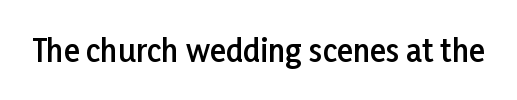
The image shows 30 px semibold sans-serif type, upright; set normal letter spacing, not underlined; low stroke contrast and a medium x-height.
